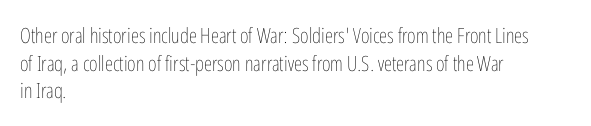
Teacher's note: observe the even left margin — that is flush-left alignment. The line texture is even and compact thanks to regular tracking. The lettering stays uniformly vertical, giving the passage a roman look. The baseline area is clear.
